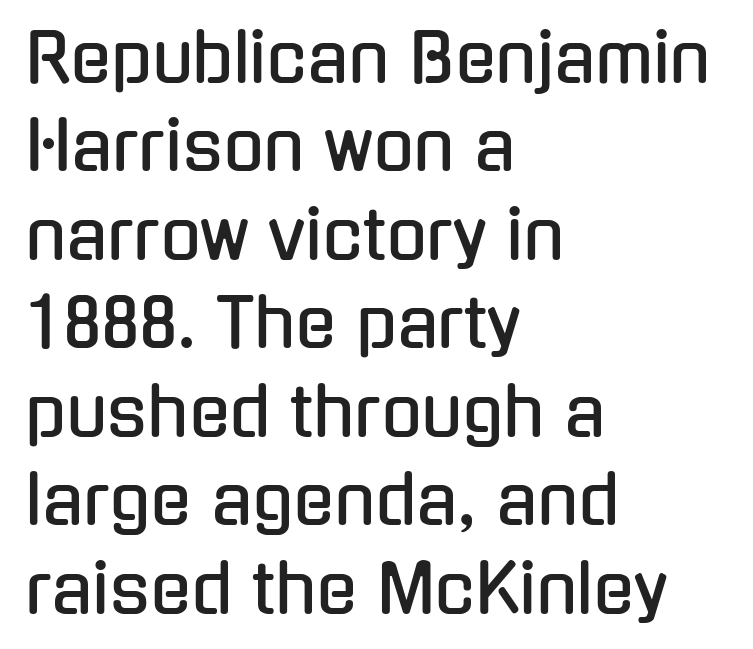
The image shows 67 px condensed sans-serif type, upright; set left-aligned, normal line spacing (1.32x), normal letter spacing, not underlined; low stroke contrast and a medium x-height.
